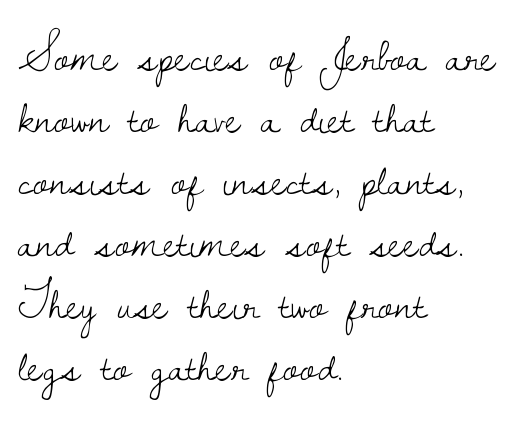
Q: Is the text bold? A: No.
Q: Is the text italic (slanted)? A: Yes.
Q: Is the typeface a serif or a sans-serif typeface? A: Serif.
Q: Is the text underlined? A: No.
Q: How is the paragraph aligned? A: Left-aligned.
Q: Is the spacing between letters normal or unusually wide? A: Normal.
Q: Is the spacing between lines tight, normal or loose? A: Normal.
Q: Width (condensed, normal, or wide)? A: Normal.
Q: Stroke contrast? A: Low.
Q: x-height? A: Small.
Q: Monospaced? A: No.
